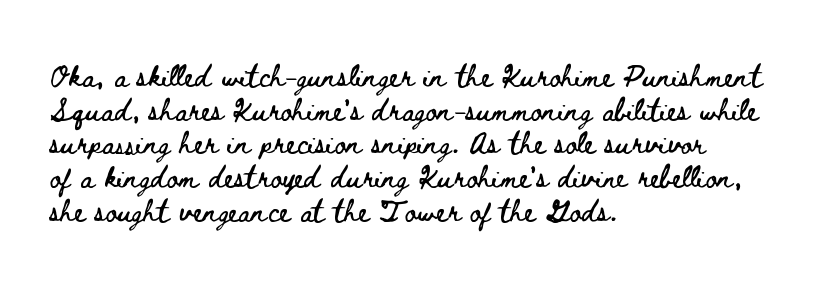
One glance says typical: line gaps are just what's usual. The gap between lines stays unmarked. These lines keep a tight, regular rhythm from letter to letter. Casual observation: everything's shoved over to the left.
